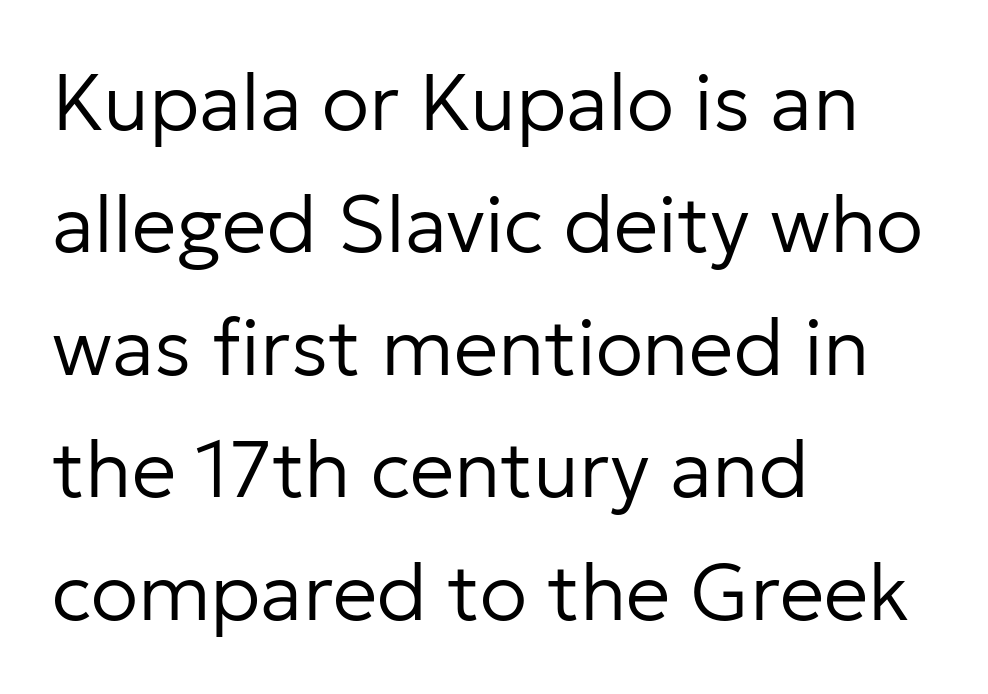
Q: Is the text bold? A: No.
Q: Is the text italic (slanted)? A: No, it is upright.
Q: Is the typeface a serif or a sans-serif typeface? A: Sans-serif.
Q: Is the text underlined? A: No.
Q: How is the paragraph aligned? A: Left-aligned.
Q: Is the spacing between letters normal or unusually wide? A: Normal.
Q: Is the spacing between lines tight, normal or loose? A: Normal.
Q: Width (condensed, normal, or wide)? A: Normal.
Q: Stroke contrast? A: Low.
Q: x-height? A: Medium.
Q: Monospaced? A: No.
